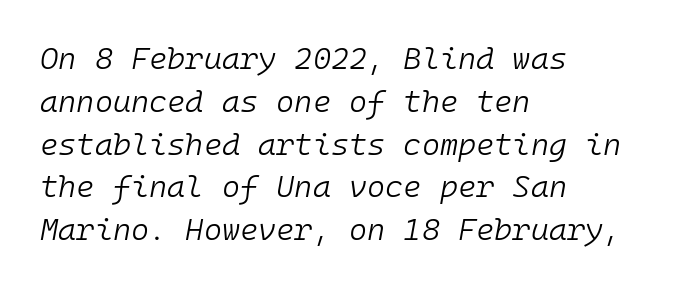
Q: Is the text bold? A: No.
Q: Is the text italic (slanted)? A: Yes, it leans right by about 10 degrees.
Q: Is the text underlined? A: No.
Q: How is the paragraph aligned? A: Left-aligned.
Q: Is the spacing between letters normal or unusually wide? A: Normal.
Q: Is the spacing between lines tight, normal or loose? A: Normal.
Q: Width (condensed, normal, or wide)? A: Normal.
Q: Stroke contrast? A: Low.
Q: x-height? A: Medium.
Q: Monospaced? A: Yes.
